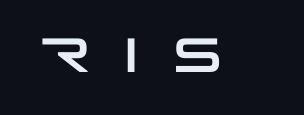
The characters display no serif detailing; their extremities are plain. When letters stand straight like this, we call the style roman or upright. The horizontal fit of the characters is loose and conspicuously gappy. The rendering uses natural spacing where letterforms have individual widths. Descenders hang freely into open space.
